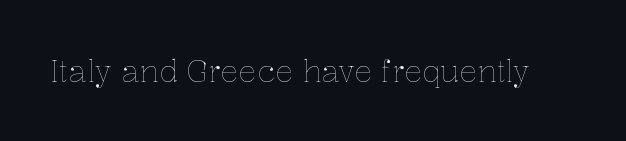
{"italic": "no", "bold": "no", "weight": "thin", "width": "normal", "stroke_contrast": "low", "x_height": "medium", "monospaced": "no", "underline": "no", "letter_spacing": "normal", "letter_spacing_em": 0.0, "glyph_px": 30}
